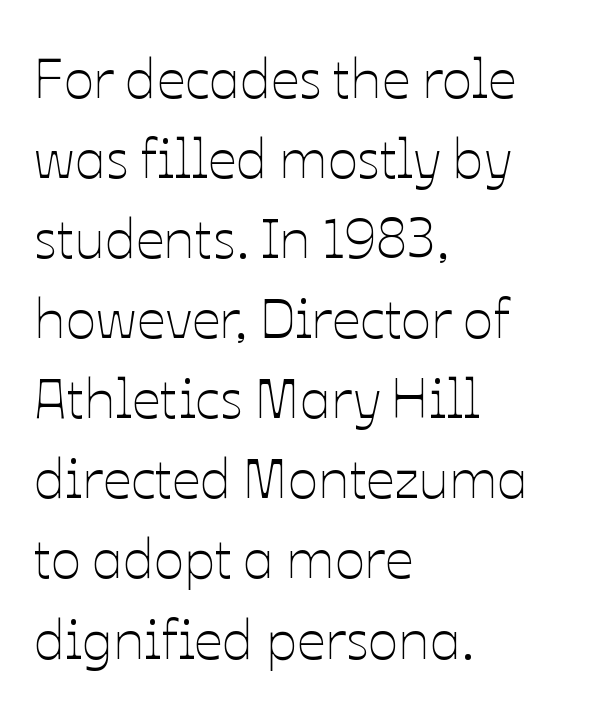
{"italic": "no", "bold": "no", "weight": "thin", "width": "normal", "stroke_contrast": "low", "x_height": "medium", "monospaced": "no", "underline": "no", "align": "left", "line_spacing": "normal", "line_spacing_ratio": 1.43, "letter_spacing": "normal", "letter_spacing_em": 0.0, "glyph_px": 56}
